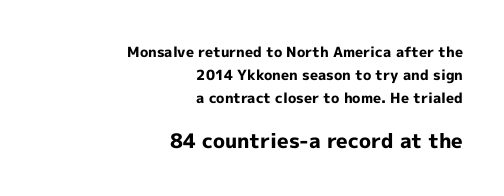
Q: Is the text bold? A: Yes.
Q: Is the text italic (slanted)? A: No, it is upright.
Q: Is the text underlined? A: No.
Q: How is the paragraph aligned? A: Right-aligned.
Q: Is the spacing between letters normal or unusually wide? A: Normal.
Q: Is the spacing between lines tight, normal or loose? A: Normal.
Q: Which block of text is set in a larger size, the first (top) or the second (bottom)? A: The second (bottom) one.
